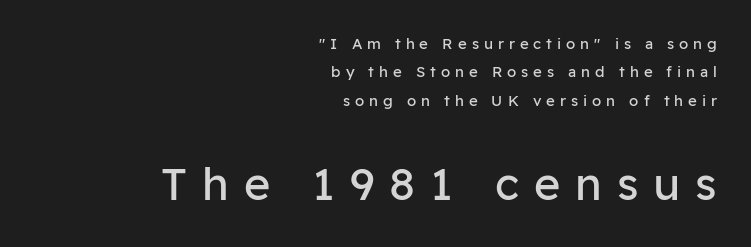
{"serif": "no", "italic": "no", "bold": "no", "weight": "regular", "width": "normal", "stroke_contrast": "low", "x_height": "medium", "monospaced": "no", "underline": "no", "align": "right", "line_spacing": "loose", "line_spacing_ratio": 1.9, "letter_spacing": "wide", "letter_spacing_em": 0.33, "larger_block": "second", "size_ratio": 3.0, "glyph_px": 45}
